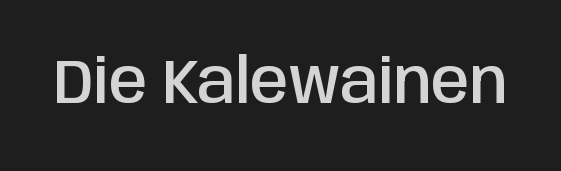
Q: Is the text bold? A: Semi-bold.
Q: Is the text italic (slanted)? A: No, it is upright.
Q: Is the typeface a serif or a sans-serif typeface? A: Sans-serif.
Q: Is the text underlined? A: No.
Q: Is the spacing between letters normal or unusually wide? A: Normal.
Q: Width (condensed, normal, or wide)? A: Condensed.
Q: Stroke contrast? A: Low.
Q: x-height? A: Large.
Q: Monospaced? A: No.
